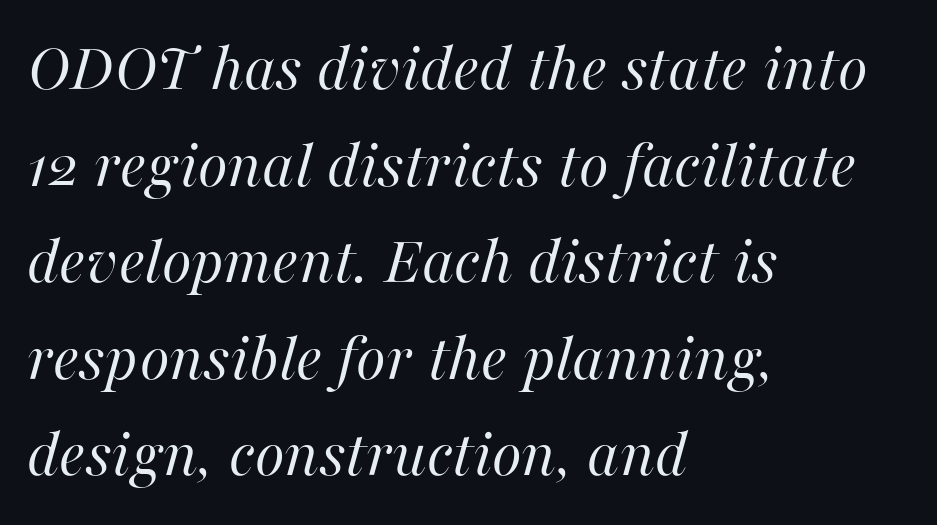
Q: Is the text bold? A: No.
Q: Is the text italic (slanted)? A: Yes, it leans right by about 16 degrees.
Q: Is the text underlined? A: No.
Q: How is the paragraph aligned? A: Left-aligned.
Q: Is the spacing between letters normal or unusually wide? A: Normal.
Q: Is the spacing between lines tight, normal or loose? A: Normal.
Q: Width (condensed, normal, or wide)? A: Normal.
Q: Stroke contrast? A: High.
Q: x-height? A: Medium.
Q: Monospaced? A: No.
